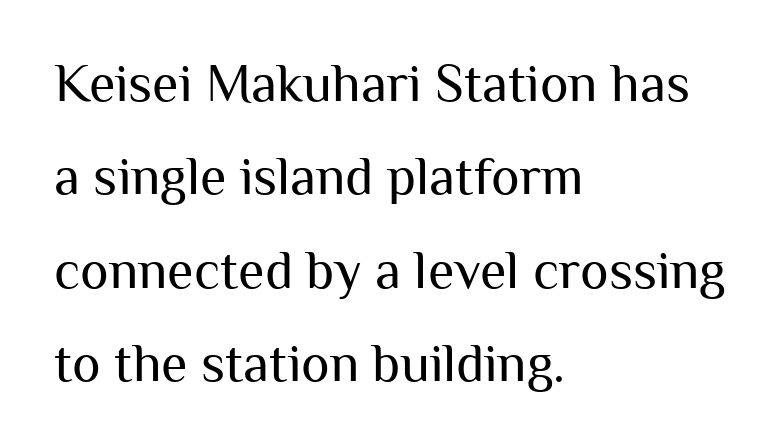
{"serif": "no", "italic": "no", "bold": "no", "weight": "regular", "width": "normal", "stroke_contrast": "medium", "x_height": "medium", "monospaced": "no", "underline": "no", "align": "left", "line_spacing_ratio": 1.73, "letter_spacing": "normal", "letter_spacing_em": 0.0, "glyph_px": 54}
